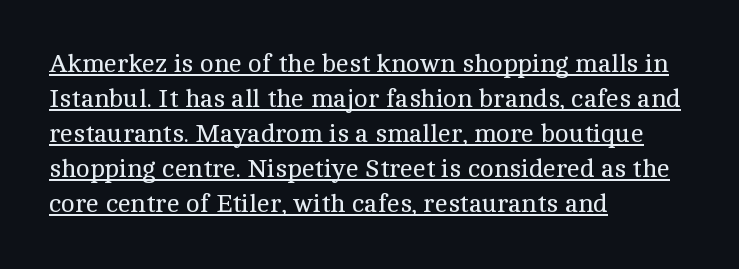
The image shows 26 px text type, upright; set left-aligned, normal line spacing (1.35x), normal letter spacing, underlined.
